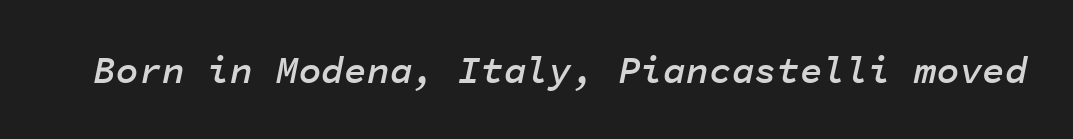
Students, this is semibold: more ink than regular, less than bold. Here the glyphs are tracked normally, forming tight word shapes. Note the uniform advance width — an 'i' takes as much space as an 'm'. Would a proofreader flag this as italicized? Yes. No word sits above an underline.
